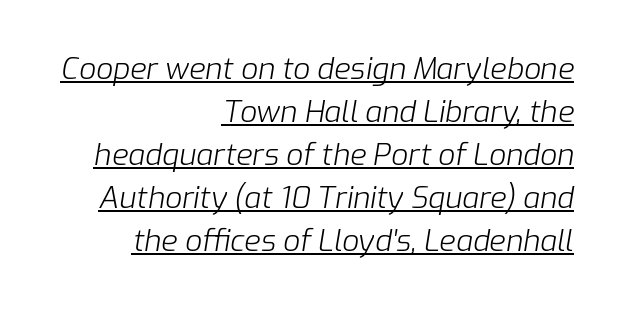
Q: Is the text bold? A: No.
Q: Is the text italic (slanted)? A: Yes, it leans right by about 9 degrees.
Q: Is the text underlined? A: Yes.
Q: How is the paragraph aligned? A: Right-aligned.
Q: Is the spacing between letters normal or unusually wide? A: Normal.
Q: Is the spacing between lines tight, normal or loose? A: Normal.
Q: Width (condensed, normal, or wide)? A: Normal.
Q: Stroke contrast? A: Low.
Q: x-height? A: Medium.
Q: Monospaced? A: No.
